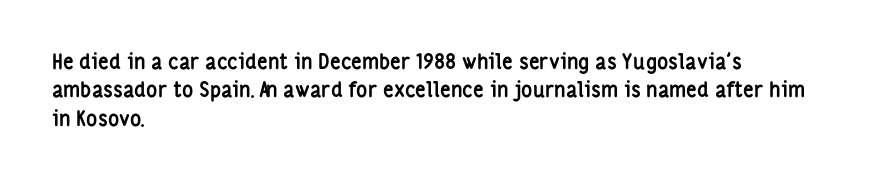
The lines in this sample share a left origin and differ only in where they stop. The block of text has a typical density, with ordinary space between rows. Posture: upright roman. The characters look thick and weighty, a clear bold. Letters rest on an invisible, unmarked baseline. There is no visible air inserted between adjacent glyphs.
